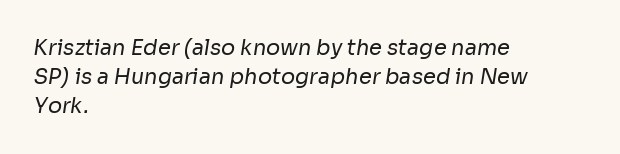
{"bold": "no", "underline": "no", "align": "left", "line_spacing": "normal", "line_spacing_ratio": 1.37, "letter_spacing": "normal", "letter_spacing_em": 0.0, "glyph_px": 21}
